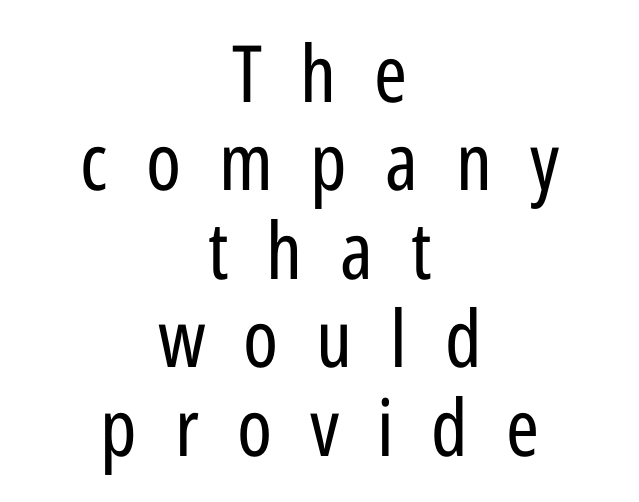
Q: Is the text bold? A: No.
Q: Is the text italic (slanted)? A: No, it is upright.
Q: Is the typeface a serif or a sans-serif typeface? A: Sans-serif.
Q: Is the text underlined? A: No.
Q: How is the paragraph aligned? A: Centered.
Q: Is the spacing between letters normal or unusually wide? A: Unusually wide.
Q: Is the spacing between lines tight, normal or loose? A: Tight.
Q: Width (condensed, normal, or wide)? A: Condensed.
Q: Stroke contrast? A: Low.
Q: x-height? A: Medium.
Q: Monospaced? A: No.
